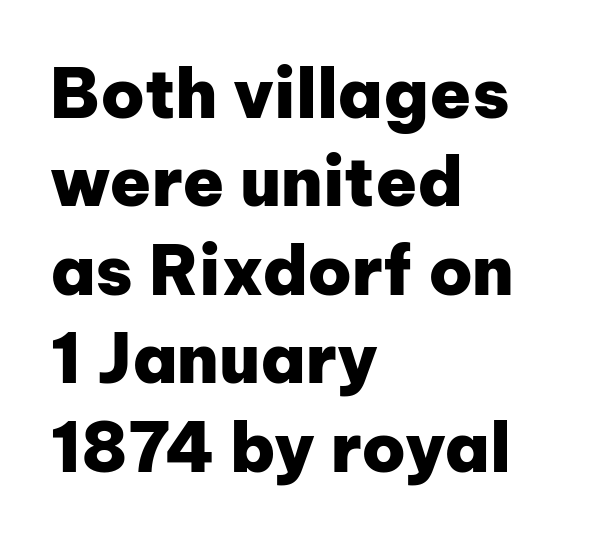
{"serif": "no", "italic": "no", "bold": "yes", "weight": "heavy", "width": "normal", "stroke_contrast": "low", "x_height": "medium", "monospaced": "no", "underline": "no", "align": "left", "line_spacing": "normal", "line_spacing_ratio": 1.3, "letter_spacing": "normal", "letter_spacing_em": 0.0, "glyph_px": 68}
